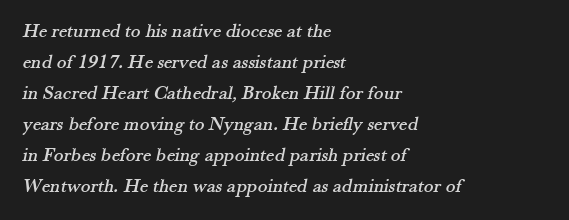
The image shows 20 px text type; set left-aligned, normal line spacing (1.55x), normal letter spacing, not underlined.
